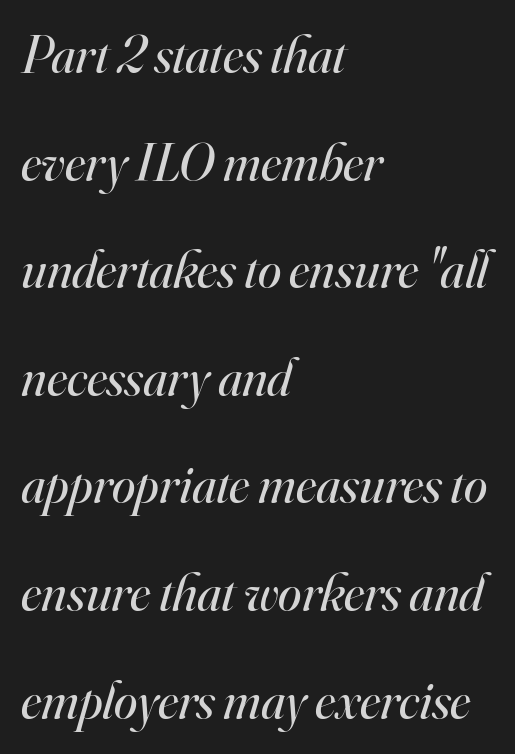
The passage shown has conventional tracking throughout. The passage is arranged the way most books set body copy — flush left. An italicized treatment has been applied to the whole sample. Is the stroke heavy? The answer is a plain regular-or-lighter.
